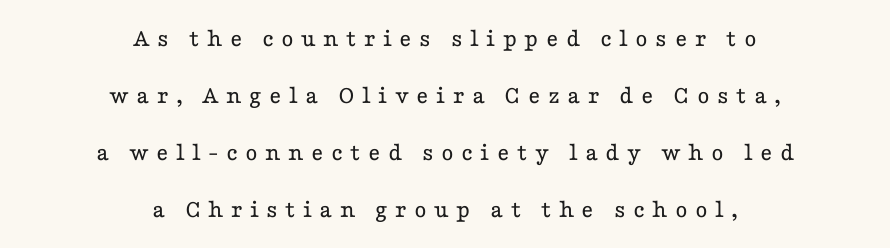
The image shows 26 px text type, upright; set centered, loose line spacing (2.19x), unusually wide letter spacing (+0.28 em), not underlined.
